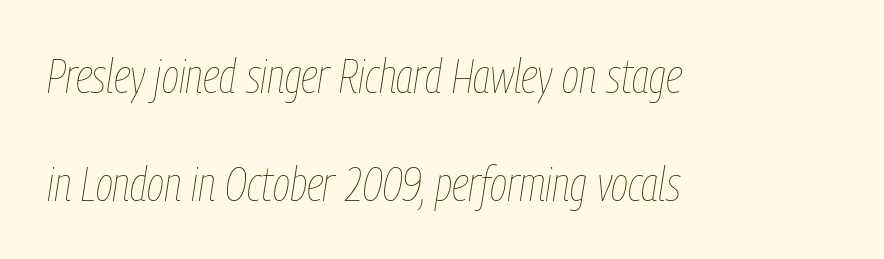
Q: Is the text bold? A: No.
Q: Is the text italic (slanted)? A: Yes, it leans right by about 9 degrees.
Q: Is the text underlined? A: No.
Q: How is the paragraph aligned? A: Left-aligned.
Q: Is the spacing between letters normal or unusually wide? A: Normal.
Q: Is the spacing between lines tight, normal or loose? A: Loose.
Q: Width (condensed, normal, or wide)? A: Condensed.
Q: Stroke contrast? A: Low.
Q: x-height? A: Medium.
Q: Monospaced? A: No.
